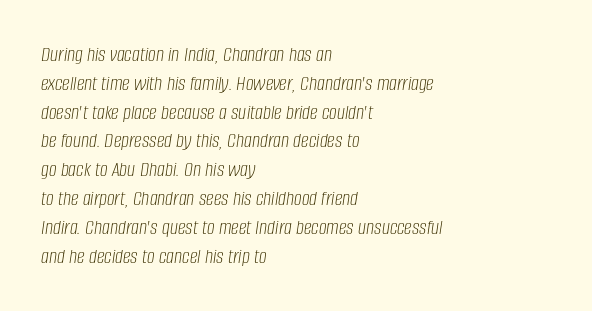
The image shows 22 px text type, italic (leaning right); set left-aligned, normal line spacing (1.31x), normal letter spacing, not underlined.
